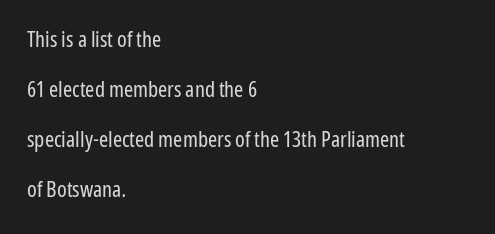
Words float on clear page, feet unadorned. A great deal of white space separates one row of letters from the next. The weight tops out at a normal text grade. The setting favours the left margin, as ordinary paragraphs usually do. Quick note: not italic, upright. This sample uses plain, unmodified letter spacing.
